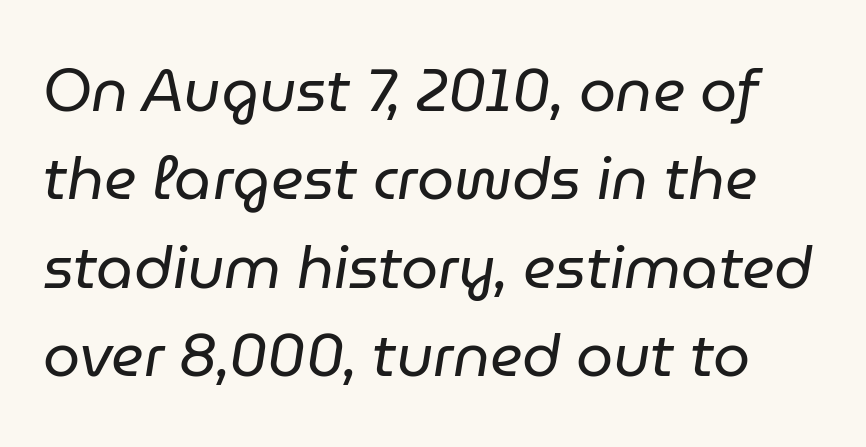
Think of a printed novel: that variable character pitch is what you see here. Does the lettering tilt? It does — this is italic. You could call the tracking neutral — neither tight nor loose. Check the space under the baseline: it is left empty. Stems here are at most as thick as an everyday book face. The vertical gap from one line to the next is medium.
